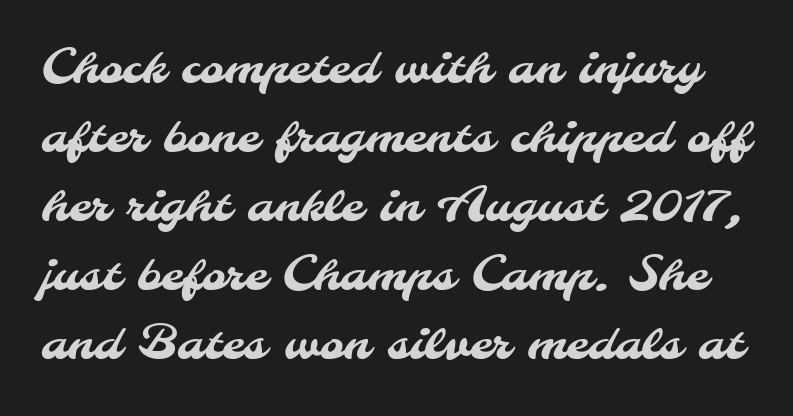
{"serif": "no", "width": "normal", "stroke_contrast": "medium", "x_height": "small", "monospaced": "no", "underline": "no", "line_spacing": "normal", "line_spacing_ratio": 1.5, "letter_spacing": "normal", "letter_spacing_em": 0.0, "glyph_px": 46}
